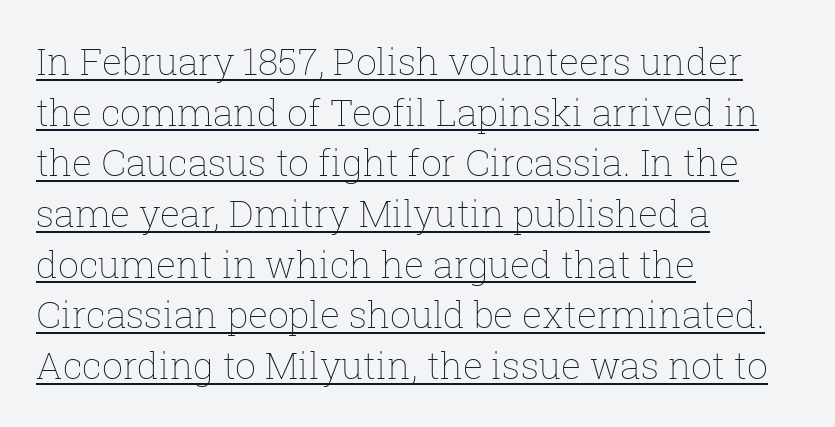
The image shows 37 px thin type, upright; set left-aligned, normal line spacing (1.37x), normal letter spacing, underlined; low stroke contrast and a medium x-height.
